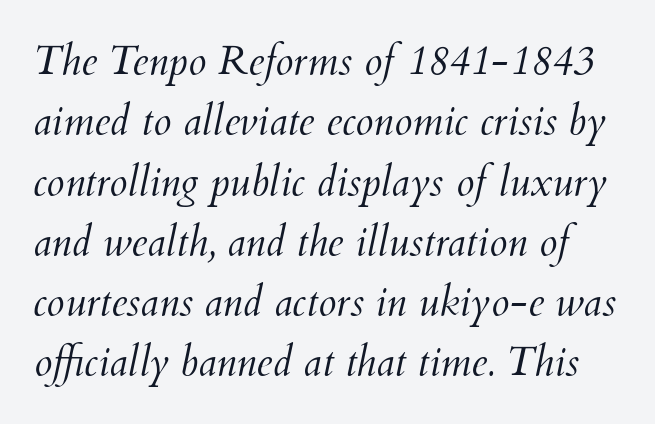
The glyphs are unaccompanied by any horizontal stroke below them. The font sits on the lighter half of the weight spectrum, regular included. There is no visible air inserted between adjacent glyphs. The rendering uses a moderate line-height, typical for paragraphs. Is the type slanted? Yes — the strokes lean at a clear angle. Looks like regular typesetting: each glyph gets only the width it needs.
